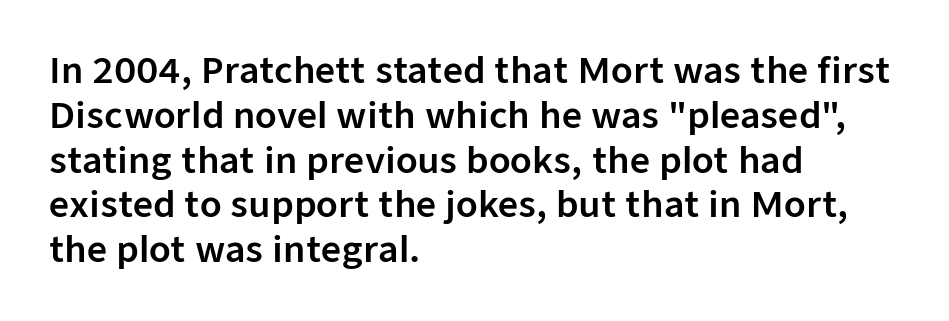
{"serif": "no", "italic": "no", "width": "normal", "stroke_contrast": "low", "x_height": "medium", "monospaced": "no", "underline": "no", "align": "left", "line_spacing": "normal", "line_spacing_ratio": 1.28, "letter_spacing": "normal", "letter_spacing_em": 0.0, "glyph_px": 35}
